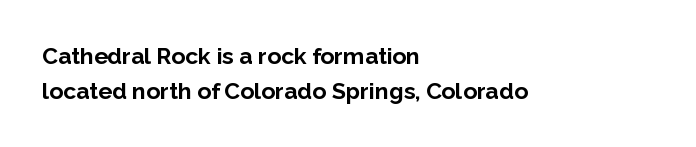
The image shows 23 px bold type, upright; set left-aligned, normal line spacing (1.52x), normal letter spacing, not underlined.
